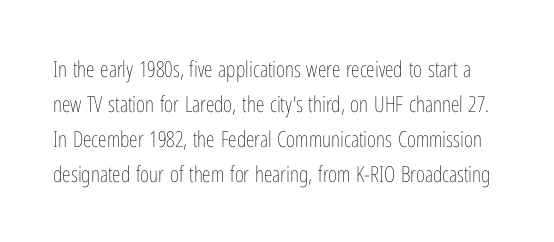
Q: Is the text bold? A: No.
Q: Is the text italic (slanted)? A: No, it is upright.
Q: Is the text underlined? A: No.
Q: Is the spacing between letters normal or unusually wide? A: Normal.
Q: Is the spacing between lines tight, normal or loose? A: Normal.
